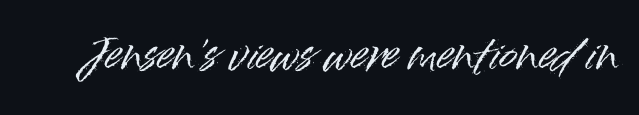
{"serif": "no", "width": "normal", "stroke_contrast": "high", "x_height": "small", "monospaced": "no", "underline": "no", "letter_spacing": "normal", "letter_spacing_em": 0.0, "glyph_px": 43}
